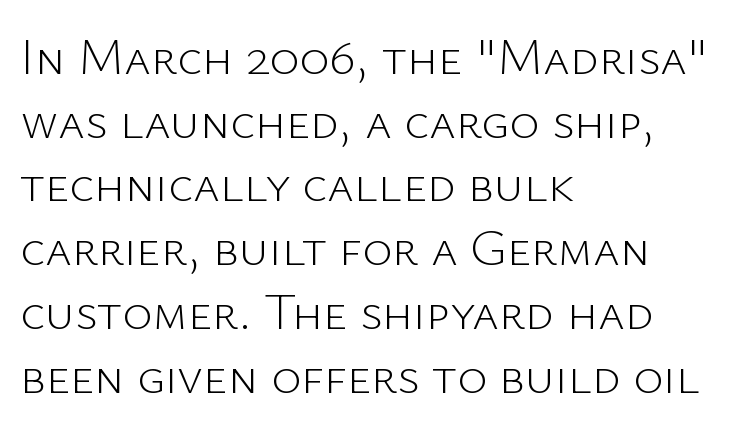
The image shows 51 px light sans-serif type, upright; set left-aligned, normal line spacing (1.25x), normal letter spacing, not underlined; low stroke contrast and a medium x-height.
